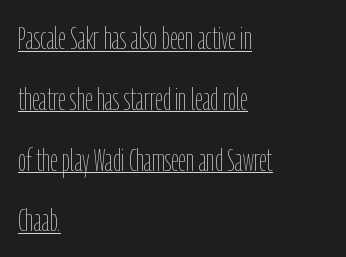
The image shows 31 px thin, condensed type, upright; set left-aligned, loose line spacing (1.96x), normal letter spacing, underlined; low stroke contrast and a medium x-height.
